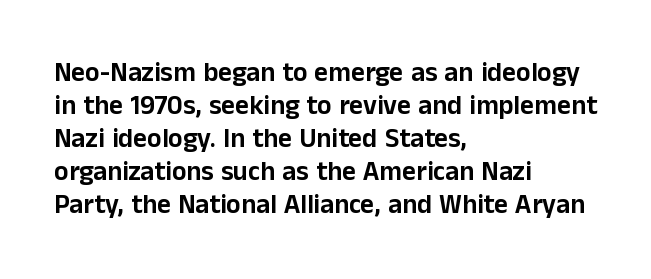
{"italic": "no", "underline": "no", "align": "left", "line_spacing_ratio": 1.22, "letter_spacing": "normal", "letter_spacing_em": 0.0, "glyph_px": 27}
